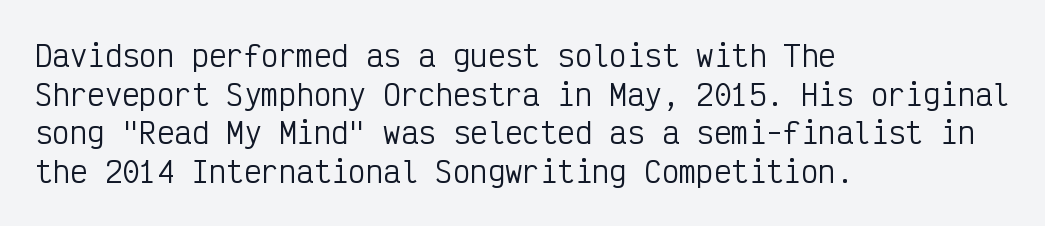
The image shows 29 px regular-weight, condensed sans-serif type, upright, monospaced; set left-aligned, normal line spacing (1.33x), normal letter spacing, not underlined; low stroke contrast and a medium x-height.
